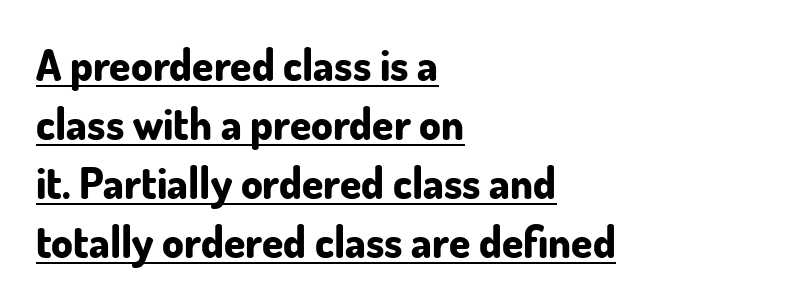
A typesetter would call this zero additional tracking. Whoever set this chose a conventional vertical rhythm. The characters look thick and weighty, a clear bold. A sans-serif font was chosen for this passage. Is this a fixed-width face? No — the glyphs have proportional, varying widths. The letters stand straight up with perfectly vertical stems.
